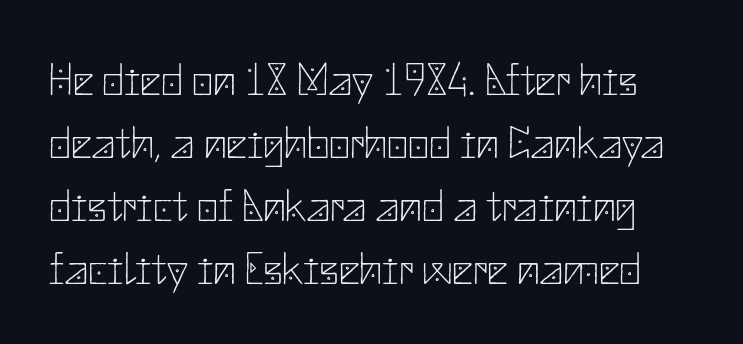
{"serif": "no", "italic": "no", "bold": "no", "weight": "thin", "width": "normal", "stroke_contrast": "low", "x_height": "small", "underline": "no", "line_spacing": "normal", "line_spacing_ratio": 1.37, "letter_spacing": "normal", "letter_spacing_em": 0.0, "glyph_px": 46}
